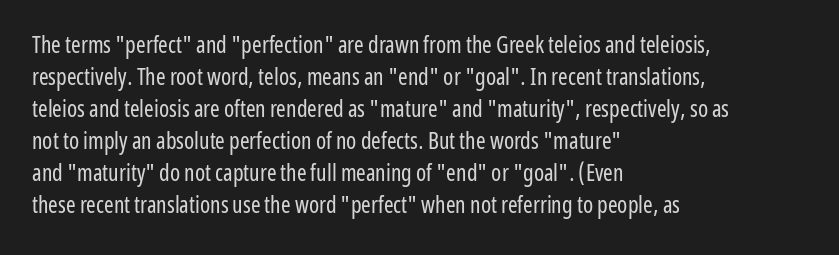
Caption: standard tracking, unaltered. Does the leading feel generous? No, just average. The lines are quadded left. Check the space under the baseline: it is left empty.
